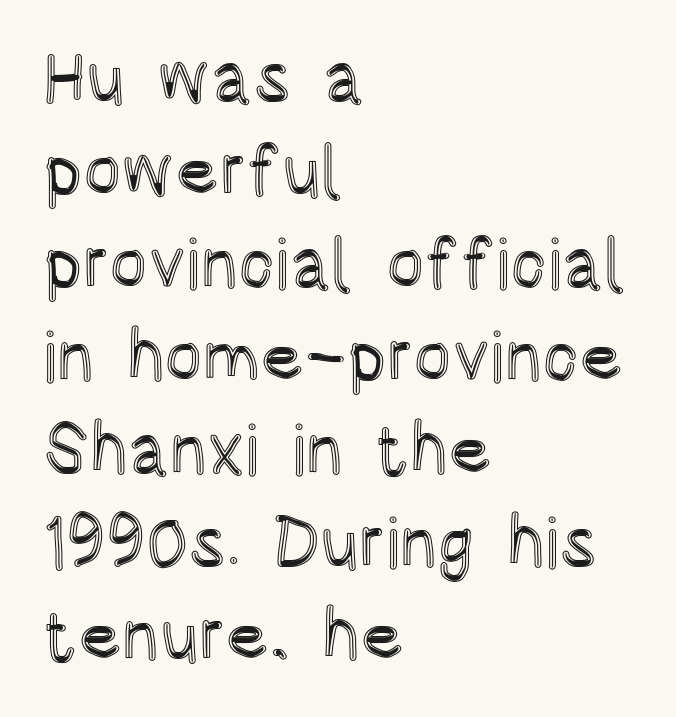
The image shows 71 px condensed type, upright; set left-aligned, normal line spacing (1.31x), normal letter spacing, not underlined; a large x-height.
